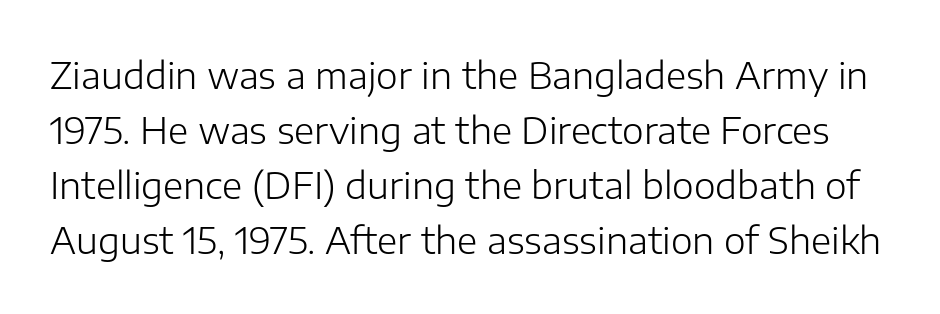
These lines are composed in type without serifs. Spacing verdict: proportional, widths tailored to each character. You could call the tracking neutral — neither tight nor loose. Rule under the text: the space is simply empty. Regular leading. This sample uses an upright cut, with every glyph sitting square on the baseline.
